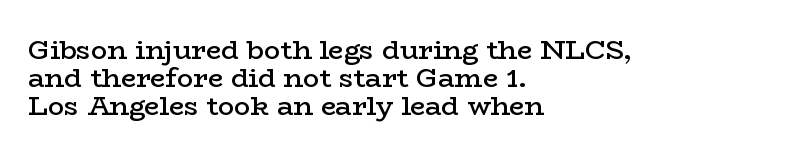
Compared with typical body copy, the letter spacing here is the same. The glyphs are unaccompanied by any horizontal stroke below them. These lines huddle together more closely than default settings would place them. Look at the stroke-to-counter ratio: somewhat heavy, a semibold. The lines are quadded left.
